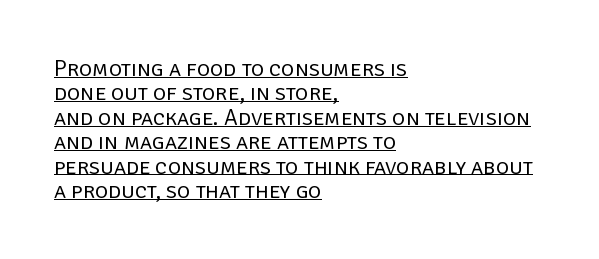
{"italic": "no", "bold": "no", "underline": "yes", "align": "left", "line_spacing": "tight", "line_spacing_ratio": 1.06, "letter_spacing": "normal", "letter_spacing_em": 0.0, "glyph_px": 23}
